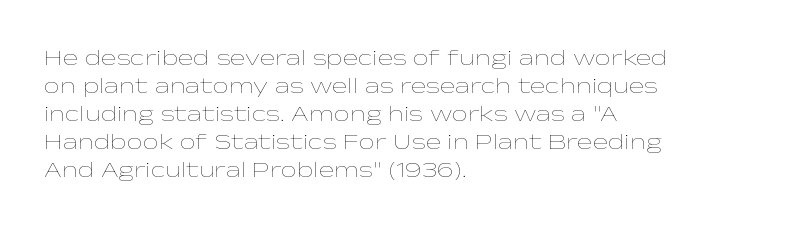
The image shows 23 px text type, upright; set left-aligned, line spacing 1.22x, normal letter spacing, not underlined.
